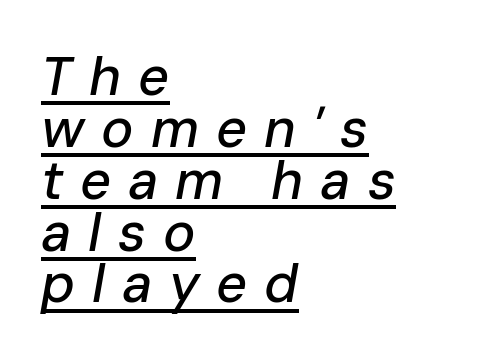
{"italic": "yes", "lean": "right", "slant_degrees": 10, "width": "normal", "stroke_contrast": "low", "x_height": "medium", "monospaced": "no", "underline": "yes", "align": "left", "line_spacing": "tight", "line_spacing_ratio": 0.96, "letter_spacing": "wide", "letter_spacing_em": 0.31, "glyph_px": 54}
